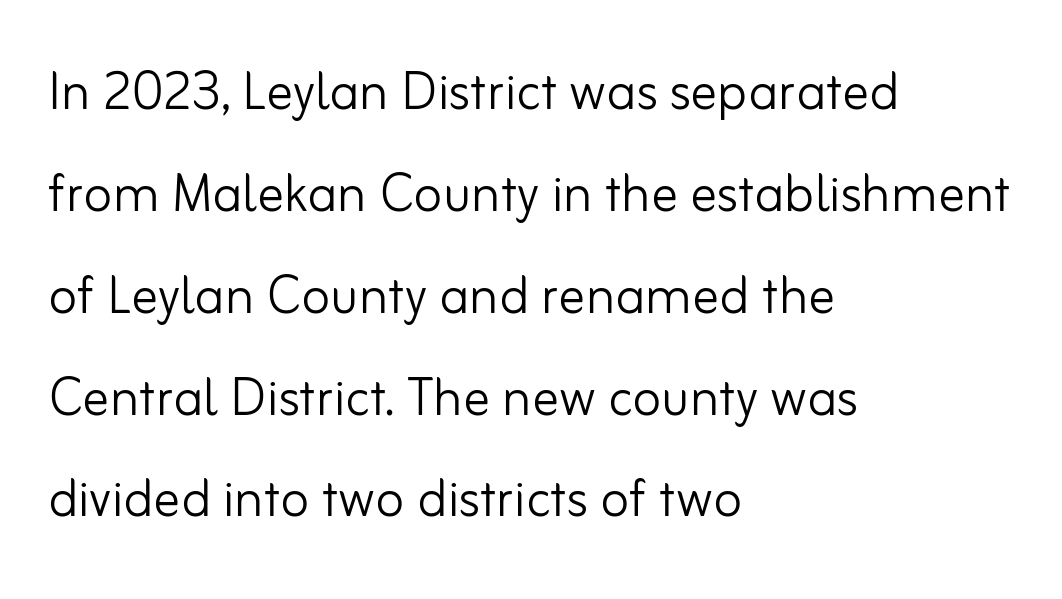
Regarding serifs, this sample does without them. Words float on clear page, feet unadorned. Tracking value appears to be zero — textbook default spacing. The typography opts for an upright posture over an oblique one.
